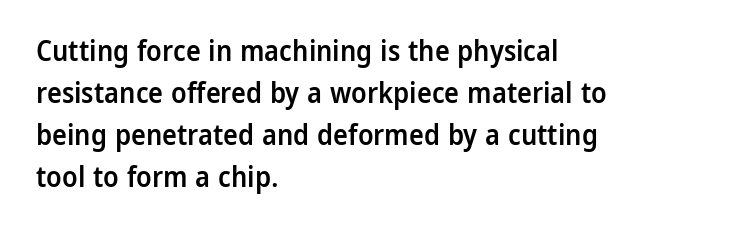
Spacing verdict: proportional, widths tailored to each character. Compared with a centered layout, this one pins lines to the left instead. As a designer I'd log this as weight 600, semibold. Style check: upright. Normally led — the rows are evenly, conventionally spaced. Nothing unusual about the tracking: characters are spaced as the font intends.
